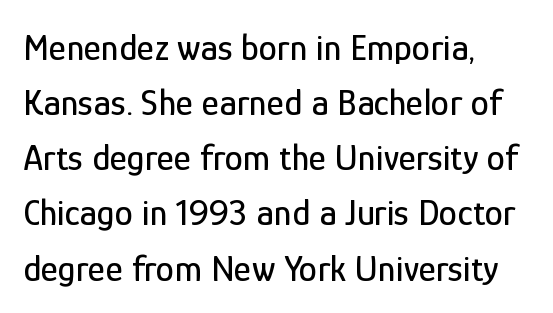
Q: Is the text italic (slanted)? A: No, it is upright.
Q: Is the typeface a serif or a sans-serif typeface? A: Sans-serif.
Q: Is the text underlined? A: No.
Q: How is the paragraph aligned? A: Left-aligned.
Q: Is the spacing between letters normal or unusually wide? A: Normal.
Q: Is the spacing between lines tight, normal or loose? A: Normal.
Q: Width (condensed, normal, or wide)? A: Condensed.
Q: Stroke contrast? A: Low.
Q: x-height? A: Medium.
Q: Monospaced? A: No.
